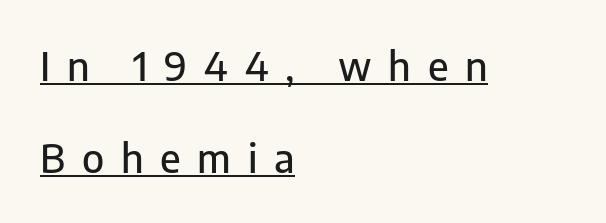
{"serif": "no", "italic": "no", "width": "normal", "stroke_contrast": "low", "x_height": "medium", "monospaced": "no", "underline": "yes", "align": "left", "line_spacing": "loose", "line_spacing_ratio": 2.37, "letter_spacing": "wide", "letter_spacing_em": 0.43, "glyph_px": 39}
